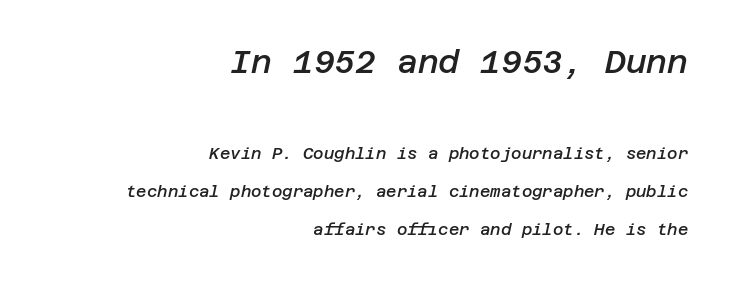
The image shows 32 px semibold type, italic (leaning right); set right-aligned, loose line spacing (2.37x), normal letter spacing, not underlined; the first (top) block is 2.0x larger; low stroke contrast and a large x-height.
